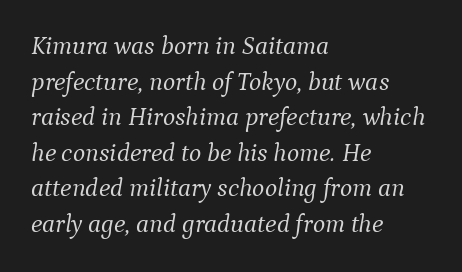
Q: Is the text bold? A: No.
Q: Is the text italic (slanted)? A: Yes, it leans right by about 9 degrees.
Q: Is the text underlined? A: No.
Q: How is the paragraph aligned? A: Left-aligned.
Q: Is the spacing between letters normal or unusually wide? A: Normal.
Q: Is the spacing between lines tight, normal or loose? A: Normal.
